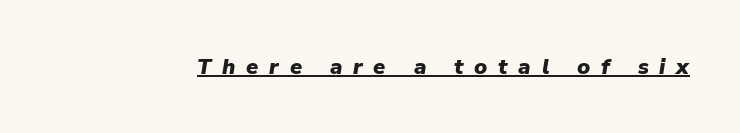
The typesetter has applied underlining to the passage shown. The typesetting leans heavy: a genuine bold. Characters follow at a spacing far wider than the type designer built in. This sample uses an oblique cut, with every glyph tilted off the vertical.
